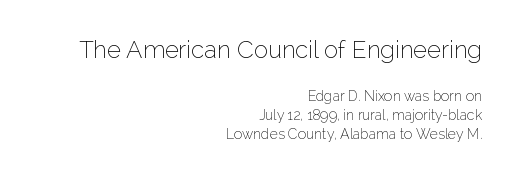
Q: Is the text bold? A: No.
Q: Is the text italic (slanted)? A: No, it is upright.
Q: Is the text underlined? A: No.
Q: How is the paragraph aligned? A: Right-aligned.
Q: Is the spacing between letters normal or unusually wide? A: Normal.
Q: Is the spacing between lines tight, normal or loose? A: Normal.
Q: Which block of text is set in a larger size, the first (top) or the second (bottom)? A: The first (top) one.
